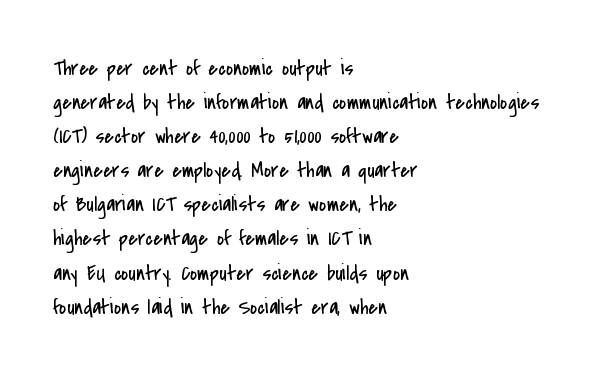
Q: Is the text bold? A: No.
Q: Is the text italic (slanted)? A: No, it is upright.
Q: Is the text underlined? A: No.
Q: How is the paragraph aligned? A: Left-aligned.
Q: Is the spacing between letters normal or unusually wide? A: Normal.
Q: Is the spacing between lines tight, normal or loose? A: Normal.
